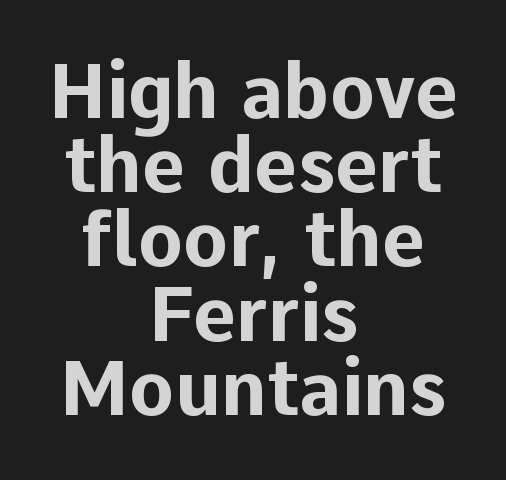
Q: Is the text bold? A: Yes.
Q: Is the text italic (slanted)? A: No, it is upright.
Q: Is the typeface a serif or a sans-serif typeface? A: Sans-serif.
Q: Is the text underlined? A: No.
Q: How is the paragraph aligned? A: Centered.
Q: Is the spacing between letters normal or unusually wide? A: Normal.
Q: Is the spacing between lines tight, normal or loose? A: Tight.
Q: Width (condensed, normal, or wide)? A: Normal.
Q: Stroke contrast? A: Low.
Q: x-height? A: Medium.
Q: Monospaced? A: No.
